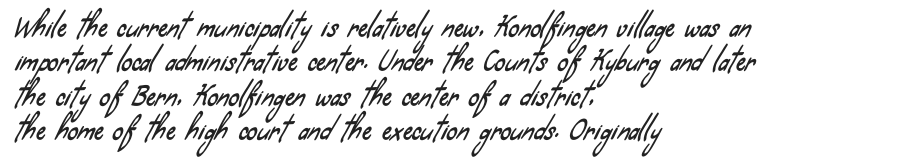
{"underline": "no", "align": "left", "line_spacing": "normal", "line_spacing_ratio": 1.32, "letter_spacing": "normal", "letter_spacing_em": 0.0, "glyph_px": 26}
